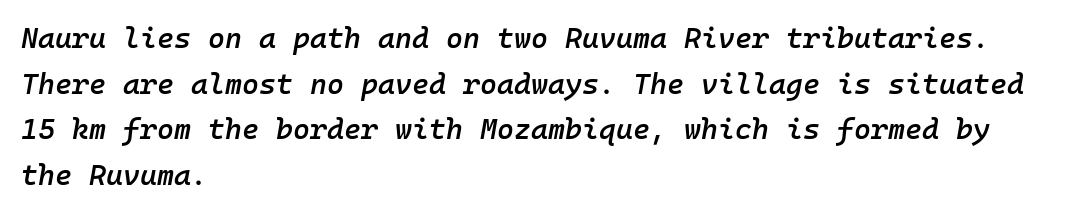
Q: Is the text bold? A: Semi-bold.
Q: Is the text italic (slanted)? A: Yes, it leans right by about 10 degrees.
Q: Is the text underlined? A: No.
Q: How is the paragraph aligned? A: Left-aligned.
Q: Is the spacing between letters normal or unusually wide? A: Normal.
Q: Is the spacing between lines tight, normal or loose? A: Normal.
Q: Width (condensed, normal, or wide)? A: Normal.
Q: Stroke contrast? A: Low.
Q: x-height? A: Medium.
Q: Monospaced? A: Yes.
